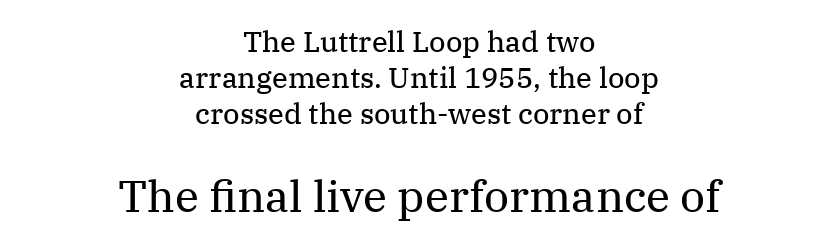
The image shows 44 px regular-weight serif type, upright; set centered, normal line spacing (1.25x), normal letter spacing, not underlined; the second (bottom) block is 1.52x larger; medium stroke contrast and a medium x-height.
